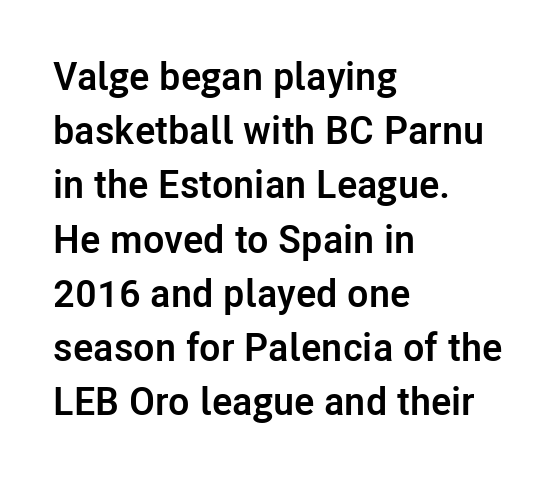
Is this a fixed-width face? No — the glyphs have proportional, varying widths. Leading: standard. The letterforms sit shoulder to shoulder at normal distance. Do the letters lean? They stand straight.
